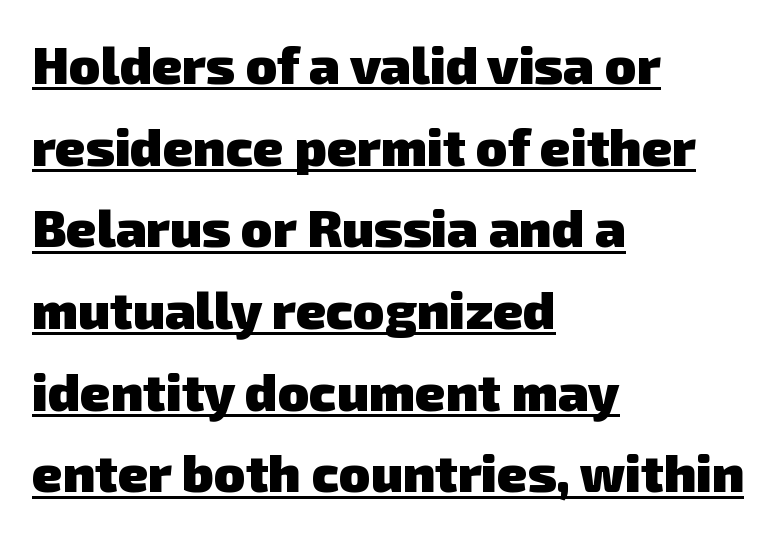
Q: Is the text bold? A: Yes.
Q: Is the typeface a serif or a sans-serif typeface? A: Sans-serif.
Q: Is the text underlined? A: Yes.
Q: How is the paragraph aligned? A: Left-aligned.
Q: Is the spacing between letters normal or unusually wide? A: Normal.
Q: Is the spacing between lines tight, normal or loose? A: Normal.
Q: Width (condensed, normal, or wide)? A: Normal.
Q: Stroke contrast? A: Low.
Q: x-height? A: Medium.
Q: Monospaced? A: No.
